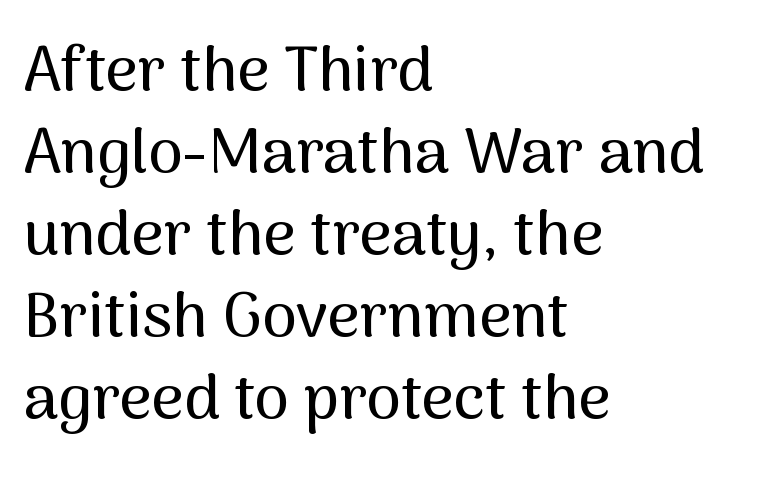
Q: Is the text italic (slanted)? A: No, it is upright.
Q: Is the typeface a serif or a sans-serif typeface? A: Sans-serif.
Q: Is the text underlined? A: No.
Q: How is the paragraph aligned? A: Left-aligned.
Q: Is the spacing between letters normal or unusually wide? A: Normal.
Q: Is the spacing between lines tight, normal or loose? A: Normal.
Q: Width (condensed, normal, or wide)? A: Normal.
Q: Stroke contrast? A: Medium.
Q: x-height? A: Medium.
Q: Monospaced? A: No.
